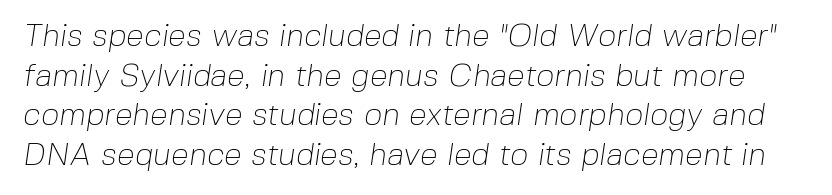
Plain, unruled lines of type. What stands out about the letter spacing? Nothing — it is the standard amount. Unlike a traditional serif, this face leaves its strokes unadorned. Do the characters align in a grid? No, the font is proportional. The weight tops out at a normal text grade.
